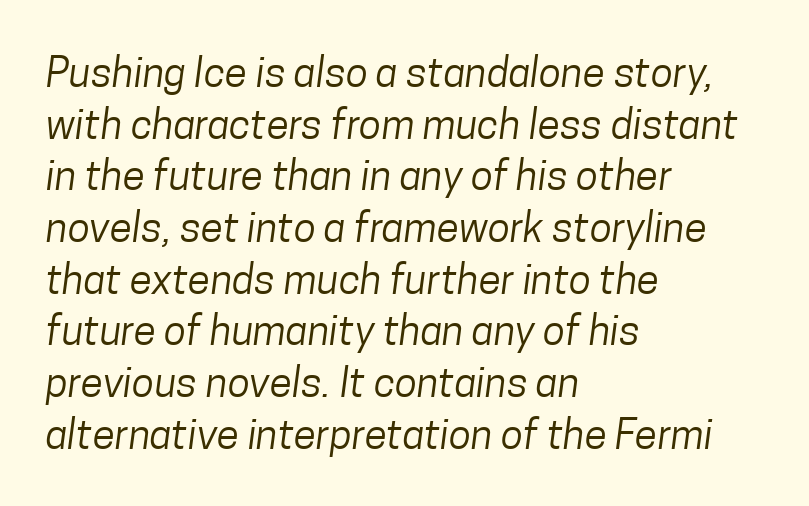
Interline gaps are of average width in this sample. A typesetter would call this zero additional tracking. Summary of weight: not heavy and not bold. These lines are set flush left with a ragged right edge. The passage shown is typed in a proportional face where columns would drift.
